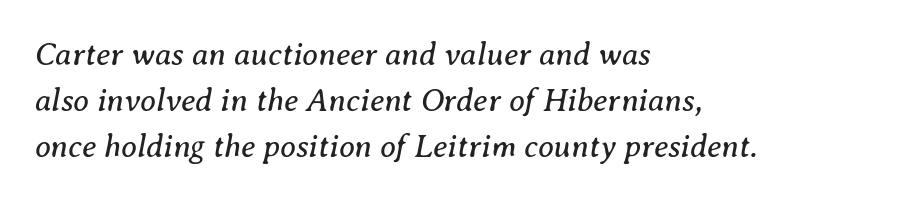
{"serif": "yes", "italic": "yes", "lean": "right", "slant_degrees": 8, "bold": "no", "weight": "regular", "width": "normal", "stroke_contrast": "medium", "x_height": "medium", "monospaced": "no", "underline": "no", "align": "left", "line_spacing": "normal", "line_spacing_ratio": 1.43, "letter_spacing": "normal", "letter_spacing_em": 0.0, "glyph_px": 32}
